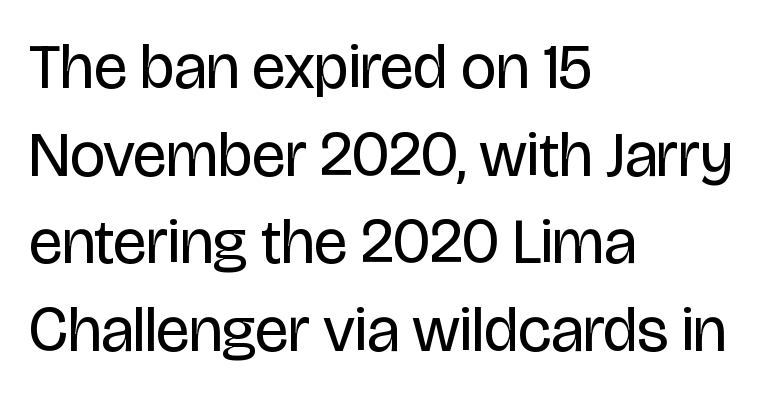
A typesetter would call this zero additional tracking. A light-to-regular cut is what we see here. Typographically, this falls in the sans-serif category. You can tell it's not italic because the verticals are truly vertical.
